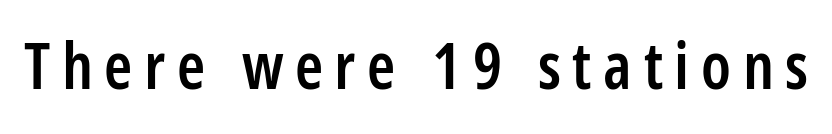
The image shows 64 px semibold, condensed sans-serif type, upright; set not underlined; low stroke contrast and a medium x-height.
